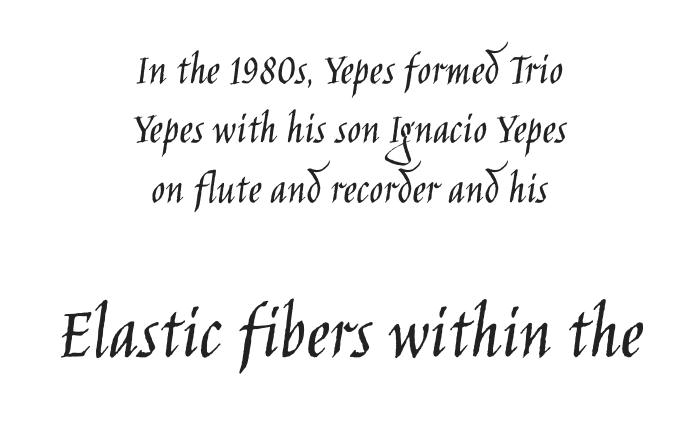
Honestly, there is no underline to notice here at all. Reading down the block, each line starts at a different indent, mirrored at its end. Does the leading feel generous? No, just average. Looks like regular typesetting: each glyph gets only the width it needs. Nothing sits at the stroke ends, so this counts as sans-serif.
